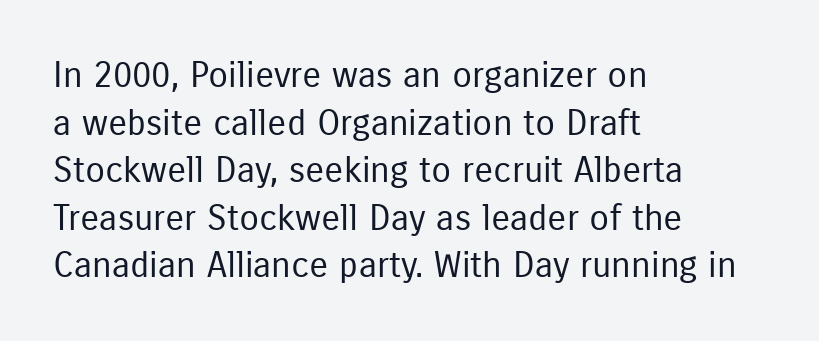
Q: Is the text bold? A: No.
Q: Is the text italic (slanted)? A: No, it is upright.
Q: Is the typeface a serif or a sans-serif typeface? A: Sans-serif.
Q: Is the text underlined? A: No.
Q: How is the paragraph aligned? A: Left-aligned.
Q: Is the spacing between letters normal or unusually wide? A: Normal.
Q: Is the spacing between lines tight, normal or loose? A: Normal.
Q: Width (condensed, normal, or wide)? A: Condensed.
Q: Stroke contrast? A: Low.
Q: x-height? A: Medium.
Q: Monospaced? A: No.
